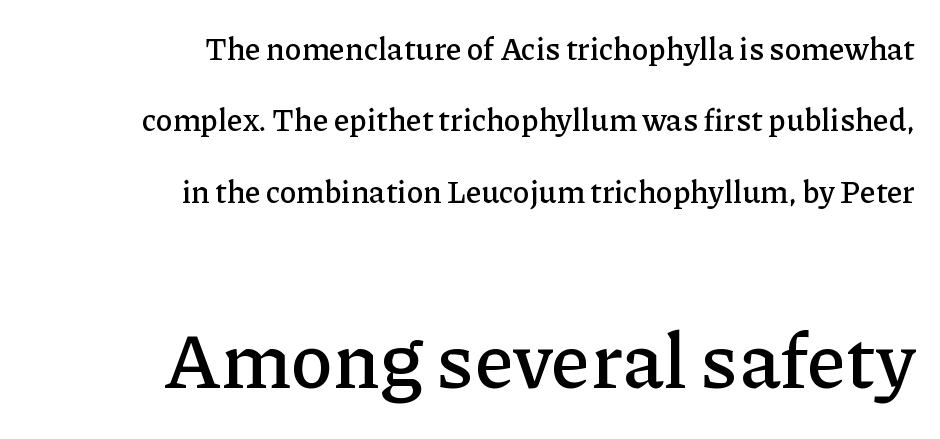
The image shows 78 px serif type, upright; set right-aligned, loose line spacing (2.3x), normal letter spacing, not underlined; the second (bottom) block is 2.52x larger; low stroke contrast and a medium x-height.
